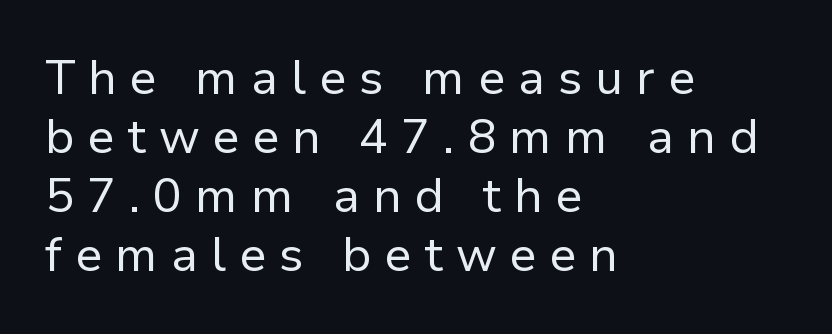
A light-to-regular cut is what we see here. Each letter keeps its own natural width here, so spacing adapts to shape. The tracking reads as deliberately expanded to a designer's eye. The rendering anchors every line to the left-hand side. A typesetter would mark this as roman, not italic.
